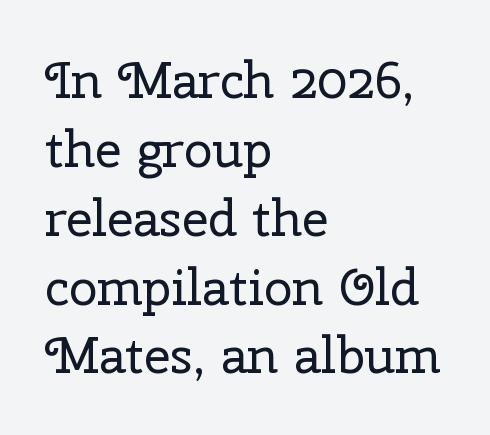
The image shows 51 px regular-weight serif type, upright; set left-aligned, normal line spacing (1.35x), normal letter spacing, not underlined; low stroke contrast and a medium x-height.
